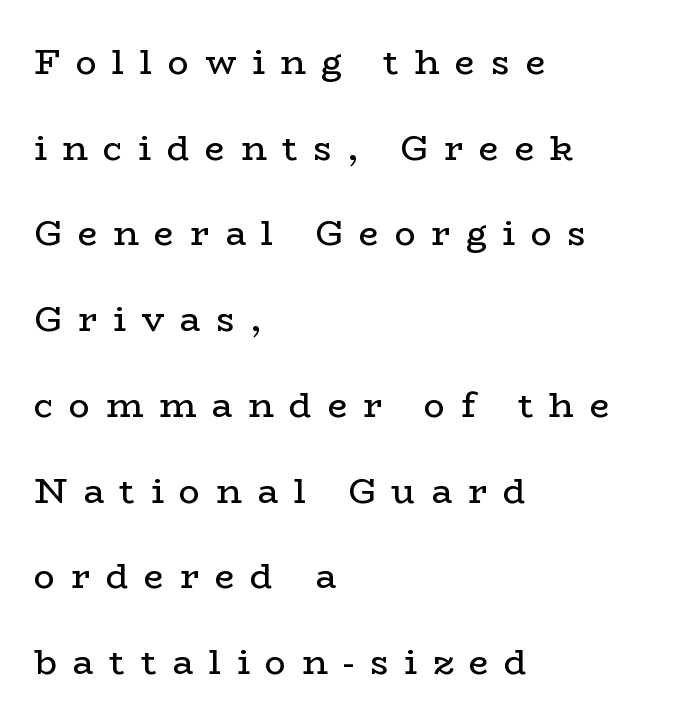
Q: Is the text bold? A: No.
Q: Is the text italic (slanted)? A: No, it is upright.
Q: Is the typeface a serif or a sans-serif typeface? A: Serif.
Q: Is the text underlined? A: No.
Q: How is the paragraph aligned? A: Left-aligned.
Q: Is the spacing between letters normal or unusually wide? A: Unusually wide.
Q: Is the spacing between lines tight, normal or loose? A: Loose.
Q: Width (condensed, normal, or wide)? A: Wide.
Q: Stroke contrast? A: Low.
Q: x-height? A: Medium.
Q: Monospaced? A: No.
